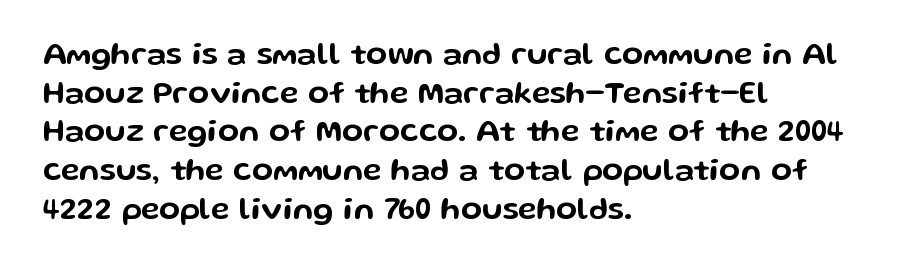
Q: Is the text italic (slanted)? A: No, it is upright.
Q: Is the typeface a serif or a sans-serif typeface? A: Sans-serif.
Q: Is the text underlined? A: No.
Q: How is the paragraph aligned? A: Left-aligned.
Q: Is the spacing between letters normal or unusually wide? A: Normal.
Q: Is the spacing between lines tight, normal or loose? A: Normal.
Q: Width (condensed, normal, or wide)? A: Wide.
Q: Stroke contrast? A: Low.
Q: x-height? A: Medium.
Q: Monospaced? A: No.
